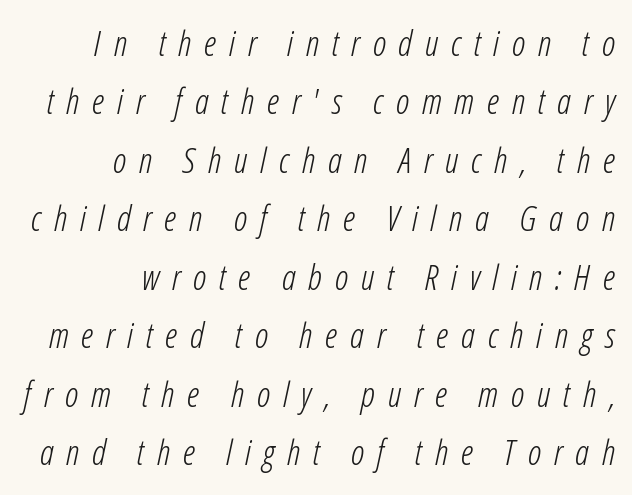
This is oblique type, the kind used for emphasis or titles. Typeset ragged left — the right edge is the straight one. The typesetting does not lean heavy: it is not bold. The baseline area is clear. Here the designer chose a conventional face with non-uniform glyph widths. The letters are spread apart with noticeably loose tracking.
